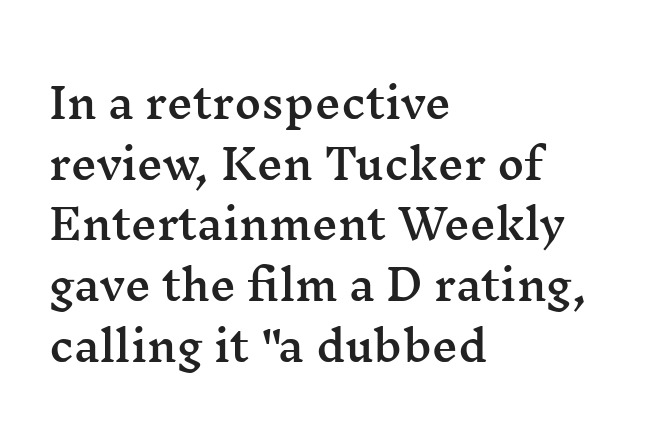
The image shows 41 px wide serif type, upright; set left-aligned, normal line spacing (1.48x), normal letter spacing, not underlined; medium stroke contrast and a medium x-height.
